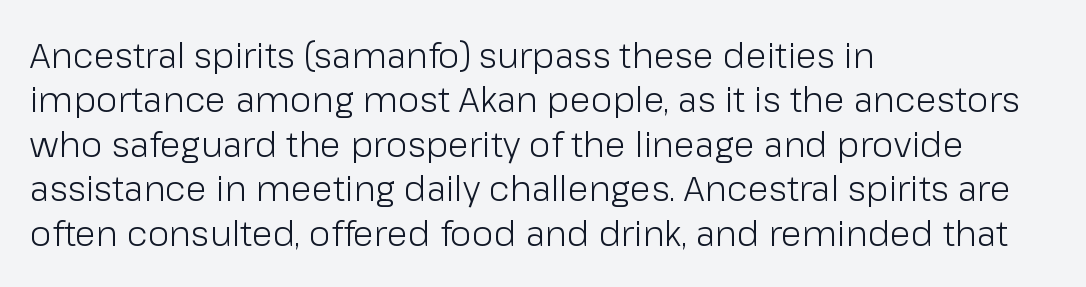
The image shows 35 px light sans-serif type, upright; set left-aligned, normal line spacing (1.27x), normal letter spacing, not underlined; low stroke contrast and a medium x-height.
